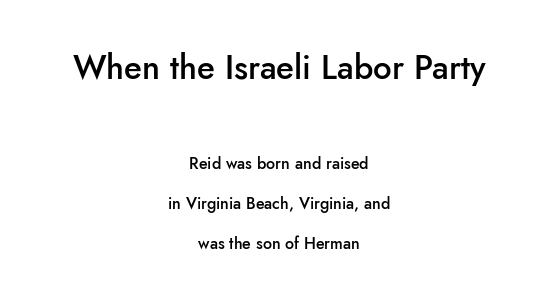
In terms of letterspacing, this is plain default setting. A typesetter would call this proportional, since set widths differ per character. Caption: multi-line text, centered on the measure. No italicization has been applied; the sample stays upright. Each new line begins a long way beneath the previous one. Is the lower block the larger one? No — the upper block carries the bigger type.
